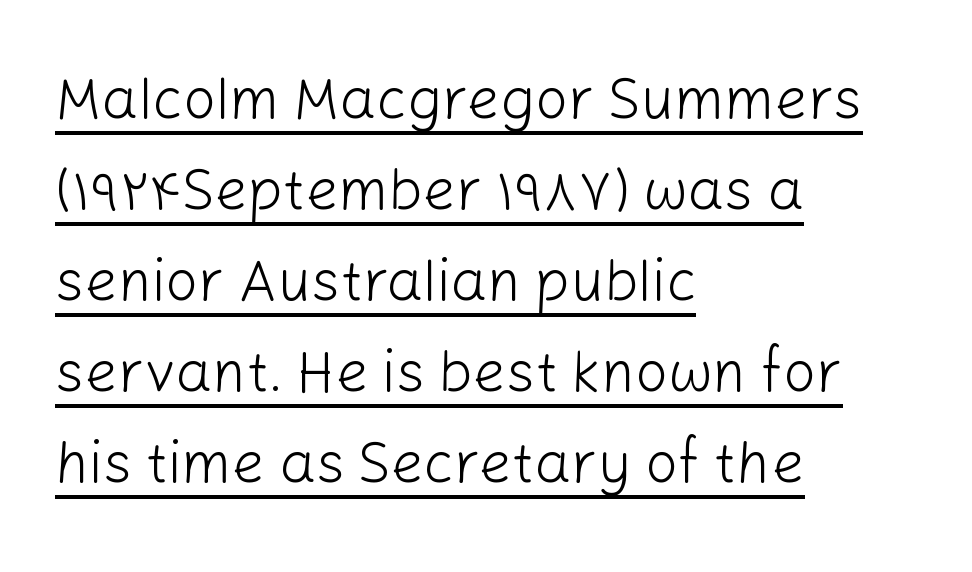
The image shows 58 px light sans-serif type, upright; set left-aligned, normal line spacing (1.57x), normal letter spacing, underlined; low stroke contrast and a medium x-height.
